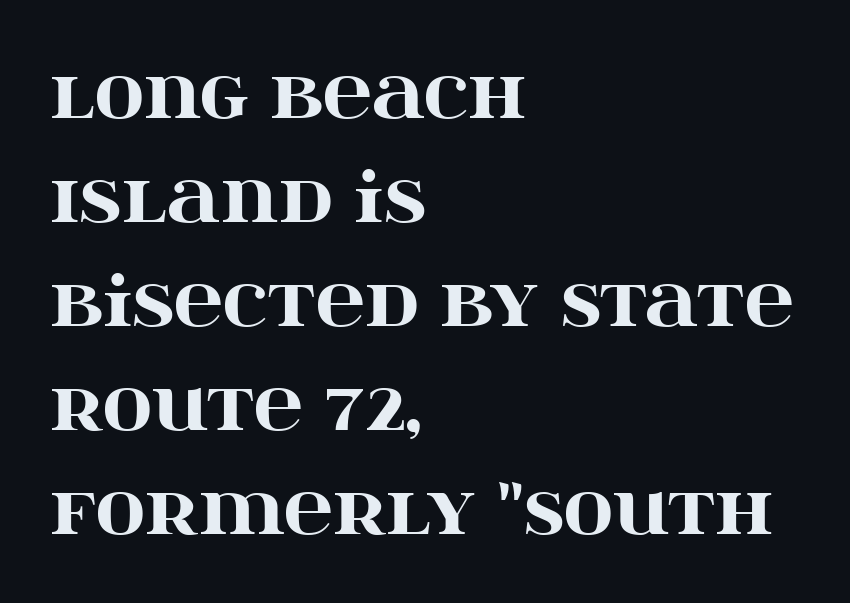
The words here are not underlined. These lines keep a tight, regular rhythm from letter to letter. Italic? Not at all — the glyphs are vertical. Spacing verdict: proportional, widths tailored to each character.
